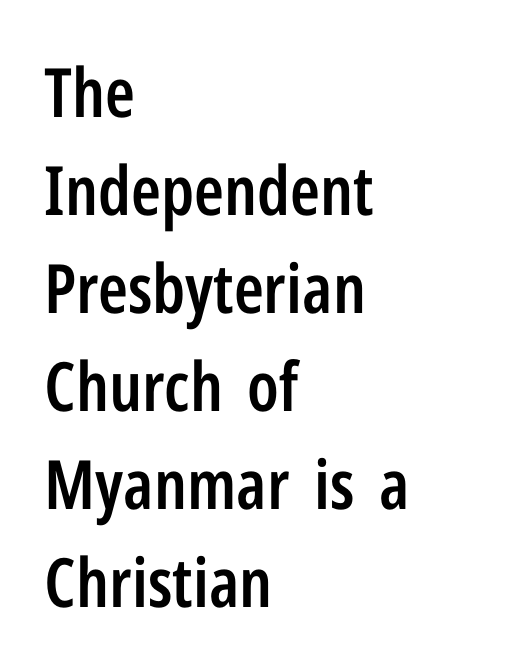
In terms of posture, this sample is upright. The characters look somewhat weighty, a semibold short of true bold. This sample uses plain, unmodified letter spacing. The letters advance in unequal steps, a hallmark of proportional type. The glyphs are unaccompanied by any horizontal stroke below them.
